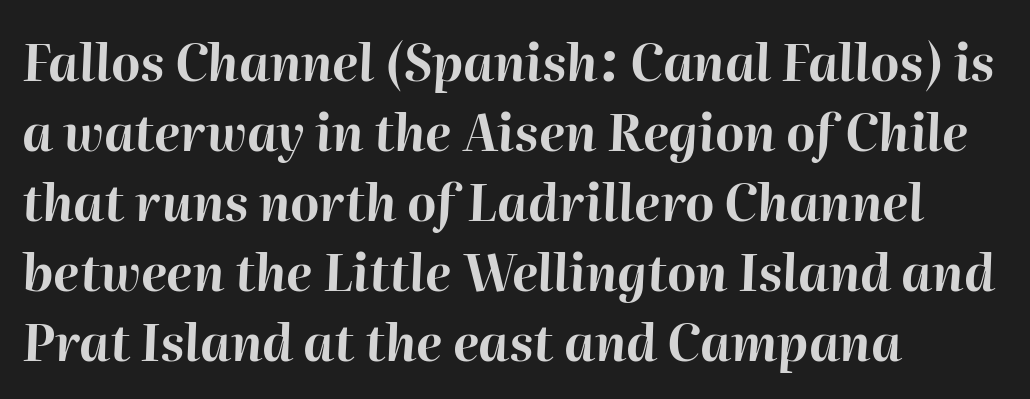
{"italic": "yes", "lean": "right", "slant_degrees": 2, "bold": "yes", "weight": "bold", "width": "normal", "stroke_contrast": "high", "x_height": "medium", "monospaced": "no", "underline": "no", "align": "left", "line_spacing": "normal", "line_spacing_ratio": 1.4, "letter_spacing": "normal", "letter_spacing_em": 0.0, "glyph_px": 50}
